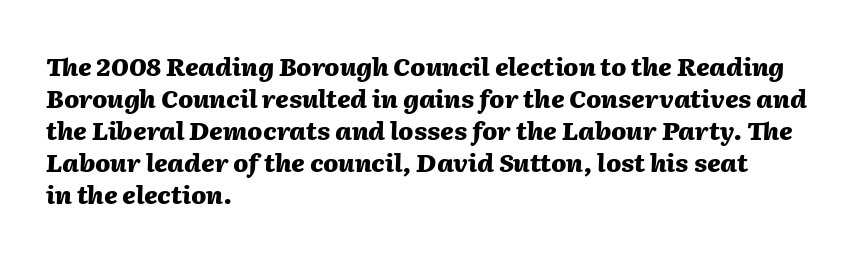
{"italic": "yes", "lean": "right", "slant_degrees": 2, "bold": "yes", "underline": "no", "align": "left", "line_spacing": "normal", "line_spacing_ratio": 1.28, "letter_spacing": "normal", "letter_spacing_em": 0.0, "glyph_px": 25}
